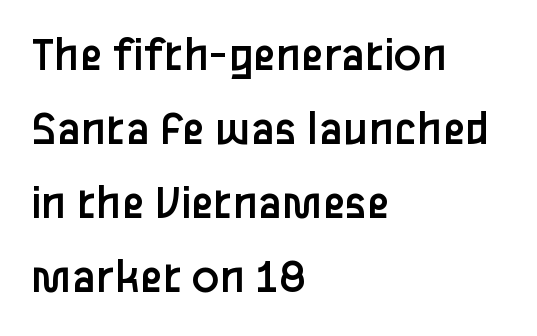
If you drew a line through each stem, it would be perfectly vertical. Heft: none added — not bold. This sample uses a sans-serif face. Evenly set lines give the paragraph a standard silhouette. Each row of text sits above clean, open space.
